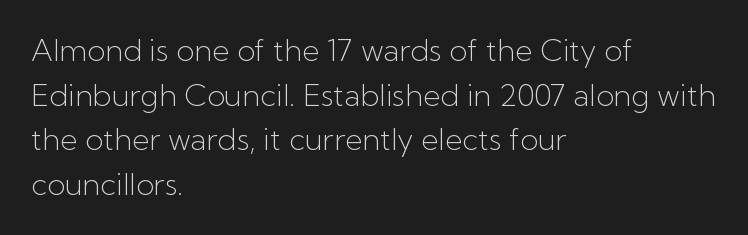
{"serif": "no", "italic": "no", "bold": "no", "weight": "light", "width": "normal", "stroke_contrast": "low", "x_height": "medium", "monospaced": "no", "underline": "no", "align": "left", "line_spacing": "normal", "line_spacing_ratio": 1.49, "letter_spacing": "normal", "letter_spacing_em": 0.0, "glyph_px": 30}
